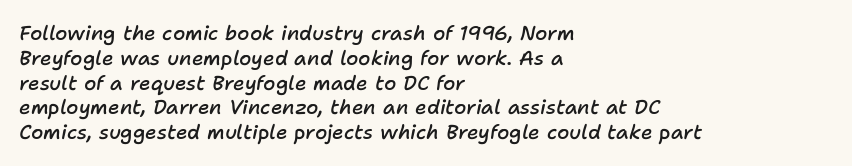
Q: Is the text bold? A: Semi-bold.
Q: Is the text italic (slanted)? A: Yes, it leans right by about 11 degrees.
Q: Is the text underlined? A: No.
Q: How is the paragraph aligned? A: Left-aligned.
Q: Is the spacing between letters normal or unusually wide? A: Normal.
